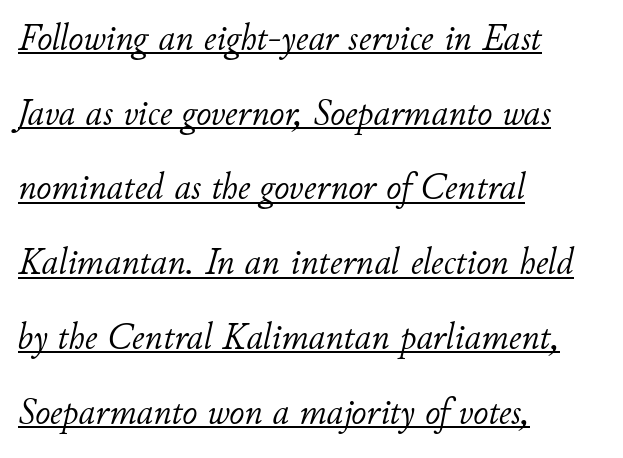
You could call the tracking neutral — neither tight nor loose. A light-to-regular cut is what we see here. The sample's only ornament is a line tracing under the words. The paragraph shown leans on its left margin. Quick note: italic.
